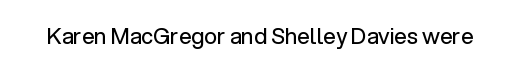
{"italic": "no", "bold": "no", "underline": "no", "letter_spacing": "normal", "letter_spacing_em": 0.0, "glyph_px": 22}
